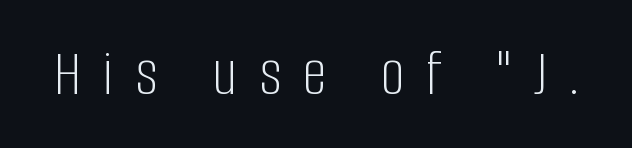
Q: Is the text bold? A: No.
Q: Is the text italic (slanted)? A: No, it is upright.
Q: Is the typeface a serif or a sans-serif typeface? A: Sans-serif.
Q: Is the text underlined? A: No.
Q: Is the spacing between letters normal or unusually wide? A: Unusually wide.
Q: Width (condensed, normal, or wide)? A: Condensed.
Q: Stroke contrast? A: Low.
Q: x-height? A: Large.
Q: Monospaced? A: No.
